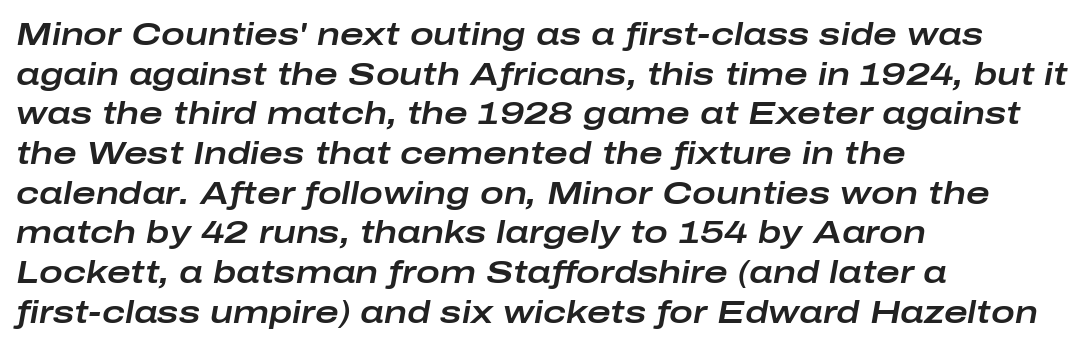
The paragraph has a hard left edge and a soft right edge. Spacing between characters is what you'd get straight out of the box. A typesetter would mark this as italic. The area under the type is left untouched.
